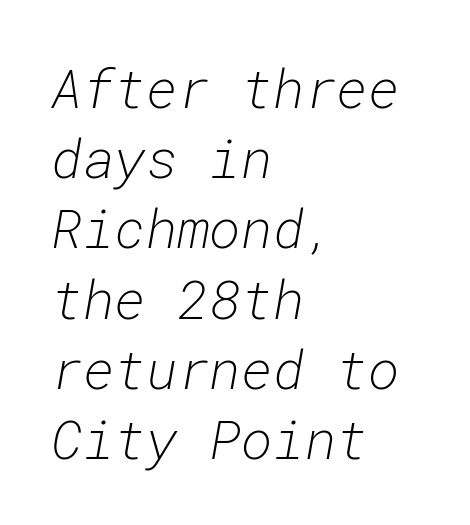
The font sits on the lighter half of the weight spectrum, regular included. Students, observe: this is what conventionally led text looks like. Notice how the passage keeps a crisp vertical edge on the left only. You could call the tracking neutral — neither tight nor loose. Only glyphs here, with clear space below each row.
